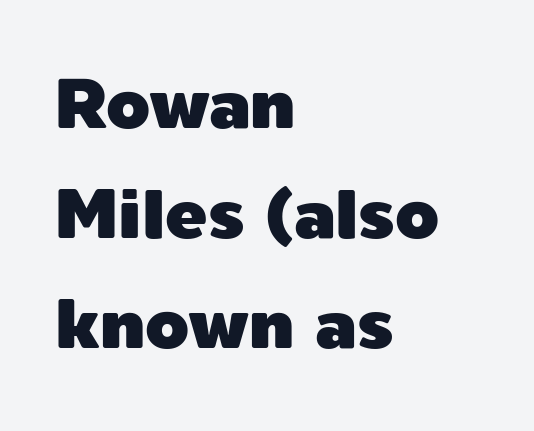
Casual observation: everything's shoved over to the left. The rendering shows plain stroke endings on the letterforms — a sans-serif design. One glance says typical: line gaps are just what's usual. Observe the ordinary spacing: letters are neighbours, not strangers. The space beneath each line is pristine and unruled.
